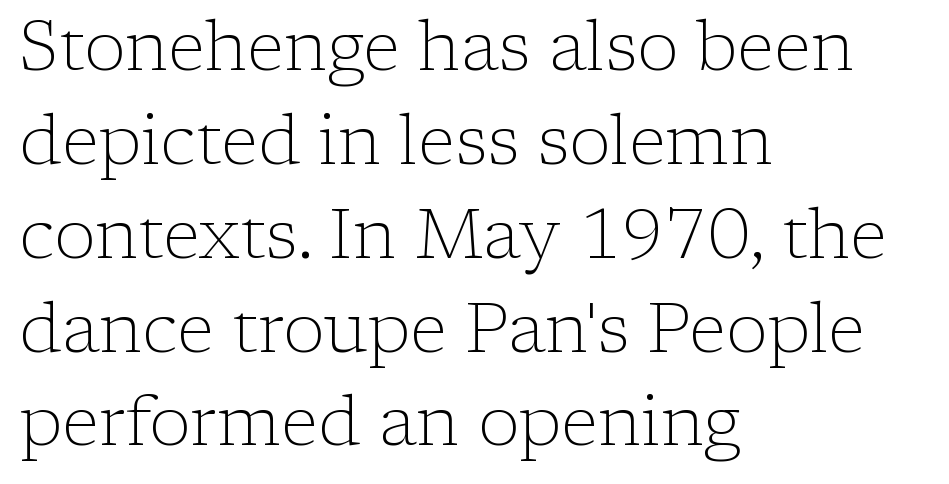
Each new line begins a customary step beneath the previous one. The letters stand upright; this is a roman face. The passage shown is typed in a proportional face where columns would drift. You could call the tracking neutral — neither tight nor loose. The letterforms sit at book weight or below.
